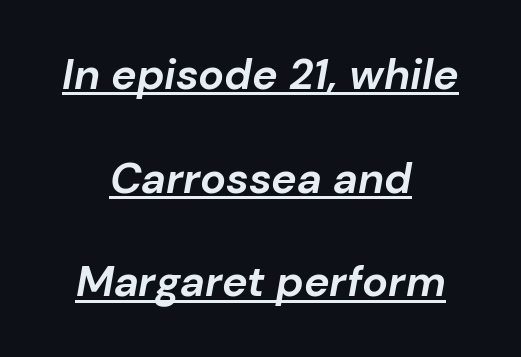
{"italic": "yes", "lean": "right", "slant_degrees": 10, "bold": "yes", "weight": "bold", "width": "normal", "stroke_contrast": "low", "x_height": "medium", "monospaced": "no", "underline": "yes", "align": "center", "line_spacing": "loose", "line_spacing_ratio": 2.41, "letter_spacing": "normal", "letter_spacing_em": 0.0, "glyph_px": 43}
